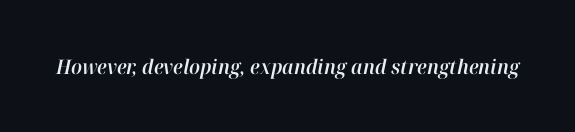
{"italic": "yes", "lean": "right", "slant_degrees": 12, "underline": "no", "letter_spacing": "normal", "letter_spacing_em": 0.0, "glyph_px": 20}
